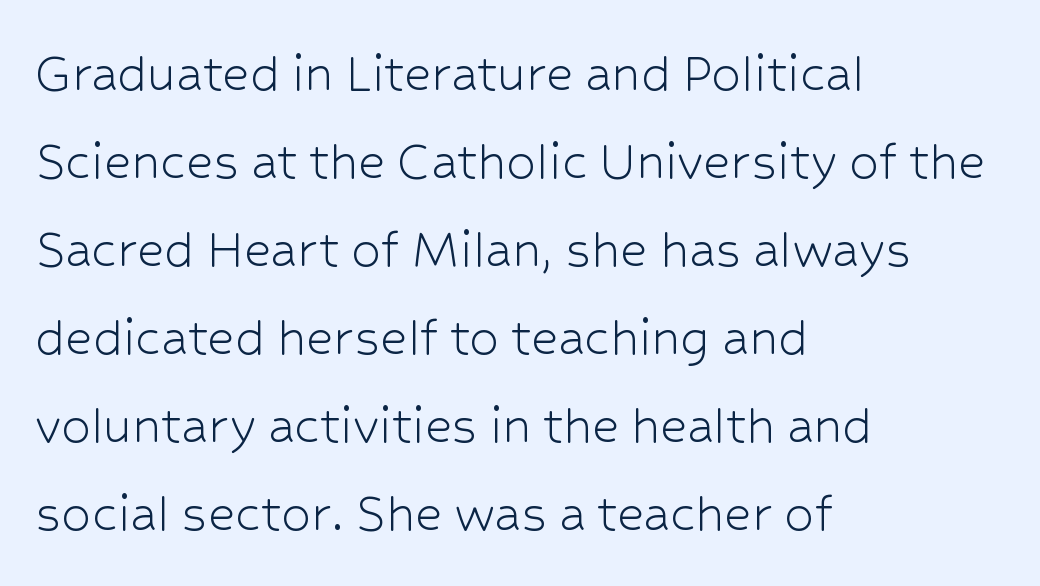
Q: Is the text bold? A: No.
Q: Is the text italic (slanted)? A: No, it is upright.
Q: Is the typeface a serif or a sans-serif typeface? A: Sans-serif.
Q: Is the text underlined? A: No.
Q: How is the paragraph aligned? A: Left-aligned.
Q: Is the spacing between letters normal or unusually wide? A: Normal.
Q: Is the spacing between lines tight, normal or loose? A: Normal.
Q: Width (condensed, normal, or wide)? A: Normal.
Q: Stroke contrast? A: Low.
Q: x-height? A: Medium.
Q: Monospaced? A: No.
